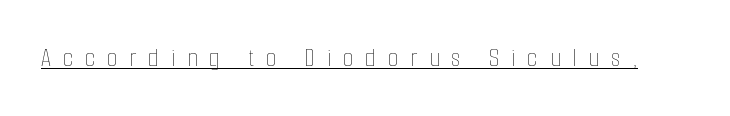
Q: Is the text bold? A: No.
Q: Is the text italic (slanted)? A: No, it is upright.
Q: Is the text underlined? A: Yes.
Q: Is the spacing between letters normal or unusually wide? A: Unusually wide.
